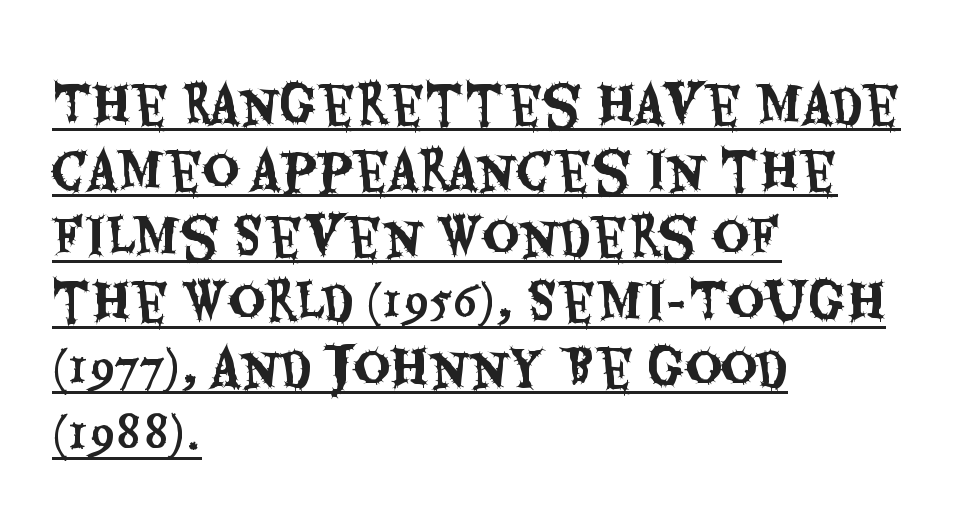
{"serif": "no", "italic": "no", "width": "condensed", "stroke_contrast": "medium", "x_height": "large", "monospaced": "no", "underline": "yes", "align": "left", "line_spacing": "normal", "line_spacing_ratio": 1.29, "letter_spacing": "normal", "letter_spacing_em": 0.0, "glyph_px": 51}
